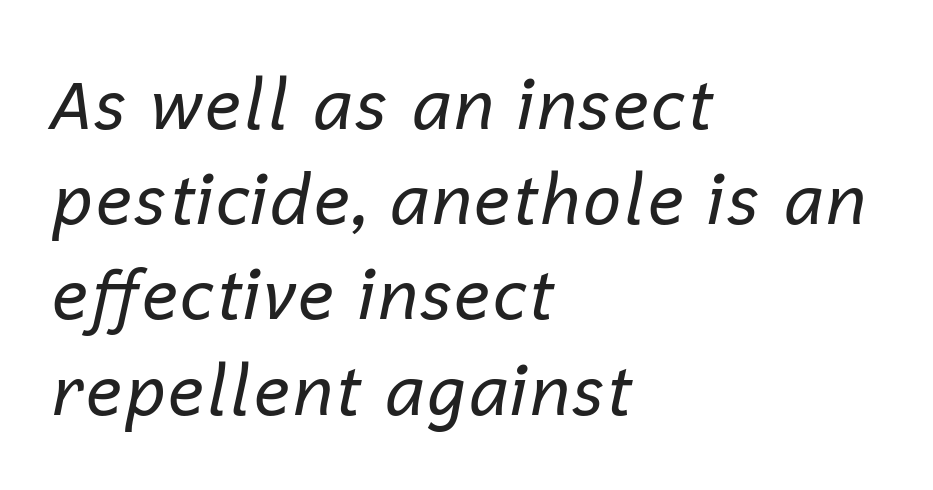
Q: Is the text bold? A: No.
Q: Is the text italic (slanted)? A: Yes, it leans right by about 12 degrees.
Q: Is the text underlined? A: No.
Q: How is the paragraph aligned? A: Left-aligned.
Q: Is the spacing between letters normal or unusually wide? A: Normal.
Q: Is the spacing between lines tight, normal or loose? A: Normal.
Q: Width (condensed, normal, or wide)? A: Normal.
Q: Stroke contrast? A: Low.
Q: x-height? A: Medium.
Q: Monospaced? A: No.
